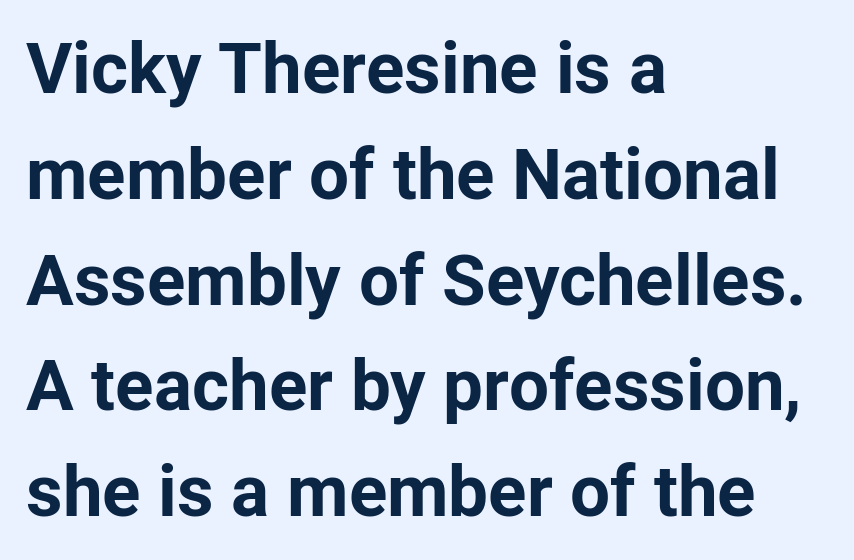
Q: Is the text bold? A: Yes.
Q: Is the text italic (slanted)? A: No, it is upright.
Q: Is the typeface a serif or a sans-serif typeface? A: Sans-serif.
Q: Is the text underlined? A: No.
Q: How is the paragraph aligned? A: Left-aligned.
Q: Is the spacing between letters normal or unusually wide? A: Normal.
Q: Is the spacing between lines tight, normal or loose? A: Normal.
Q: Width (condensed, normal, or wide)? A: Normal.
Q: Stroke contrast? A: Low.
Q: x-height? A: Medium.
Q: Monospaced? A: No.
